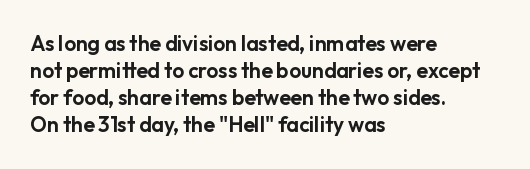
Q: Is the text italic (slanted)? A: No, it is upright.
Q: Is the text underlined? A: No.
Q: How is the paragraph aligned? A: Left-aligned.
Q: Is the spacing between letters normal or unusually wide? A: Normal.
Q: Is the spacing between lines tight, normal or loose? A: Normal.
